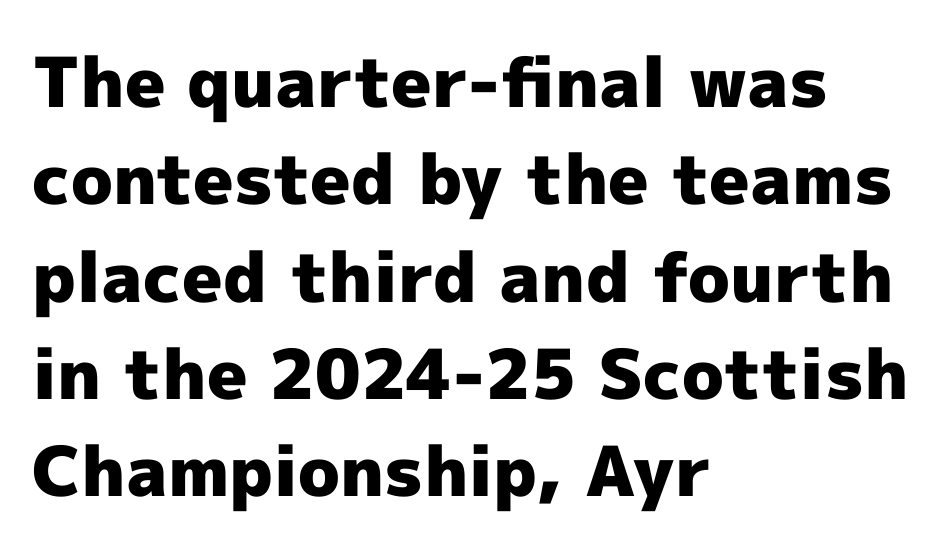
Compared with typical paragraphs, the rows here are spaced about the same. The typeface chosen for these lines omits serifs. Words appear dense and cohesive because spacing is normal. Chunky letters — that's bold for sure. Vertical strokes here are truly vertical.
